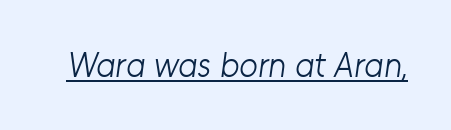
Each letter's strokes conclude bluntly, with no projecting serifs. Letter spacing: default. Each line of the rendering has a horizontal stroke beneath the glyphs. The letters look calm and open, with moderate or lighter stems. This sample has the flowing, uneven cadence of proportional lettering.
